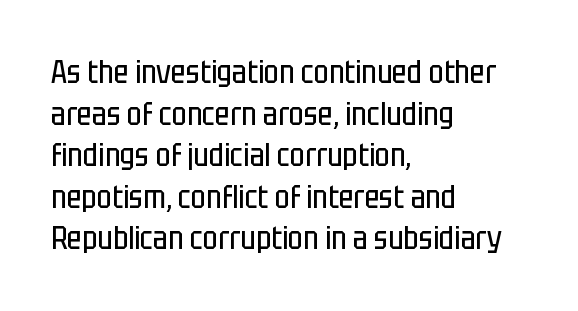
Q: Is the text bold? A: No.
Q: Is the text italic (slanted)? A: No, it is upright.
Q: Is the typeface a serif or a sans-serif typeface? A: Sans-serif.
Q: Is the text underlined? A: No.
Q: How is the paragraph aligned? A: Left-aligned.
Q: Is the spacing between letters normal or unusually wide? A: Normal.
Q: Is the spacing between lines tight, normal or loose? A: Normal.
Q: Width (condensed, normal, or wide)? A: Condensed.
Q: Stroke contrast? A: Low.
Q: x-height? A: Large.
Q: Monospaced? A: No.
